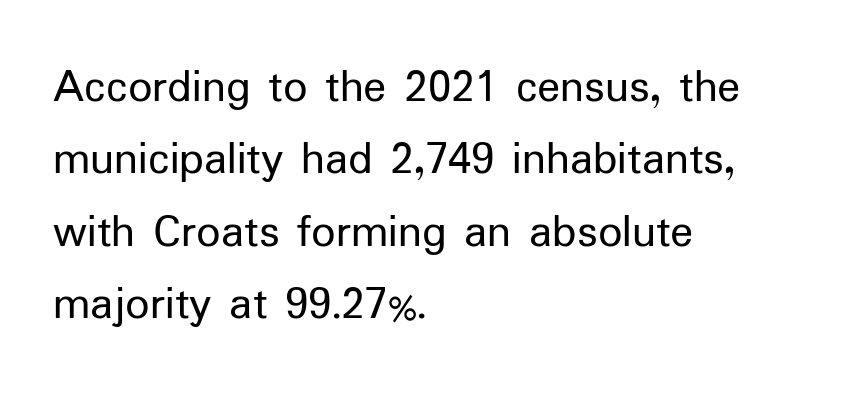
The image shows 48 px regular-weight sans-serif type, upright; set left-aligned, normal line spacing (1.51x), normal letter spacing, not underlined; low stroke contrast and a medium x-height.
